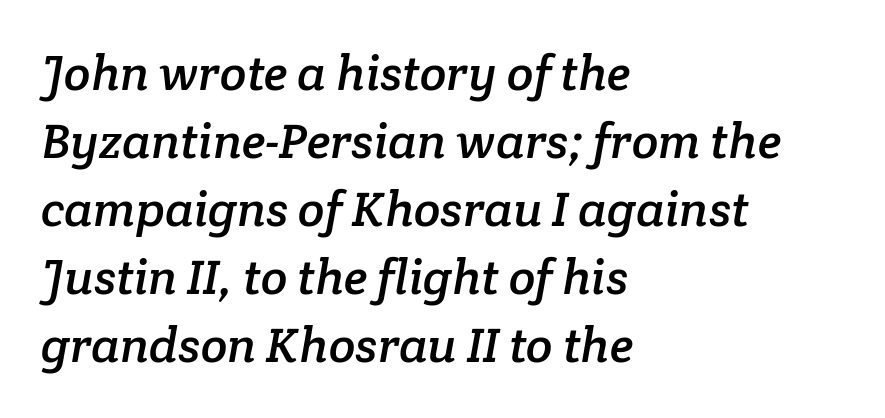
The image shows 49 px serif type; set left-aligned, normal line spacing (1.39x), normal letter spacing, not underlined; low stroke contrast and a medium x-height.
